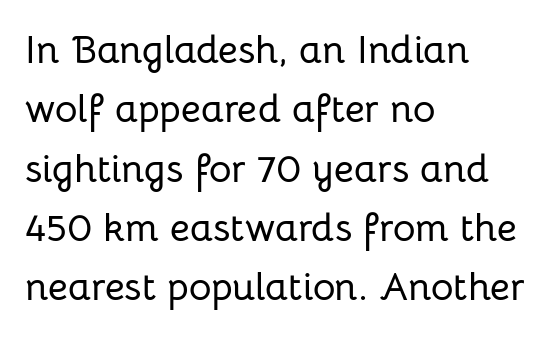
The image shows 39 px sans-serif type, upright; set left-aligned, normal line spacing (1.52x), normal letter spacing, not underlined; low stroke contrast and a medium x-height.
